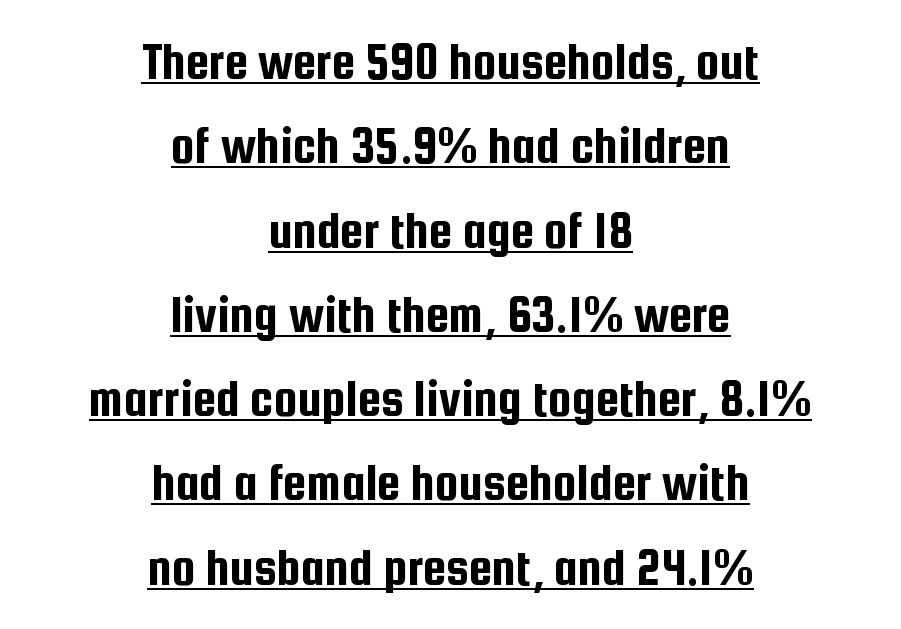
Q: Is the text italic (slanted)? A: No, it is upright.
Q: Is the typeface a serif or a sans-serif typeface? A: Sans-serif.
Q: Is the text underlined? A: Yes.
Q: How is the paragraph aligned? A: Centered.
Q: Is the spacing between letters normal or unusually wide? A: Normal.
Q: Is the spacing between lines tight, normal or loose? A: Normal.
Q: Width (condensed, normal, or wide)? A: Condensed.
Q: Stroke contrast? A: Low.
Q: x-height? A: Medium.
Q: Monospaced? A: No.
